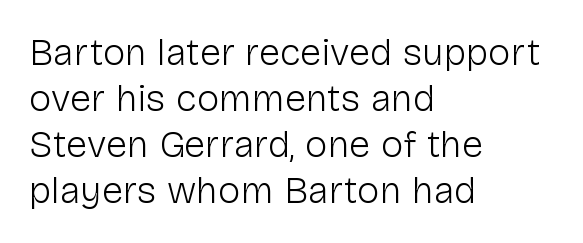
{"serif": "no", "italic": "no", "bold": "no", "weight": "light", "width": "normal", "stroke_contrast": "low", "x_height": "medium", "monospaced": "no", "underline": "no", "align": "left", "line_spacing_ratio": 1.21, "letter_spacing": "normal", "letter_spacing_em": 0.0, "glyph_px": 38}
